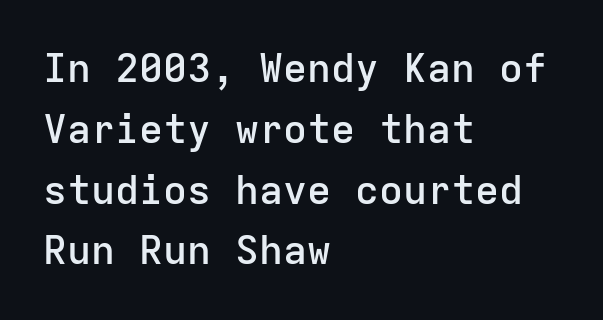
Honestly, there is no underline to notice here at all. Regarding serifs, this sample does without them. Notice the strokes are somewhat thickened but not fully heavy: this is a semibold. Every stem runs plumb, perpendicular to the baseline. The letters sit at their default tracking, neither squeezed nor spread. Regular leading.
